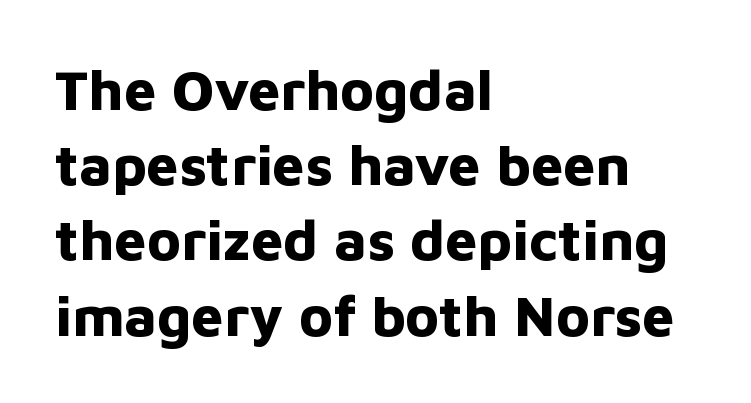
The paragraph shown leans on its left margin. Type without underlining. Interline gaps are of average width in this sample. You can tell from the bare stems that sans-serif type was used. The rendering uses natural spacing where letterforms have individual widths.
